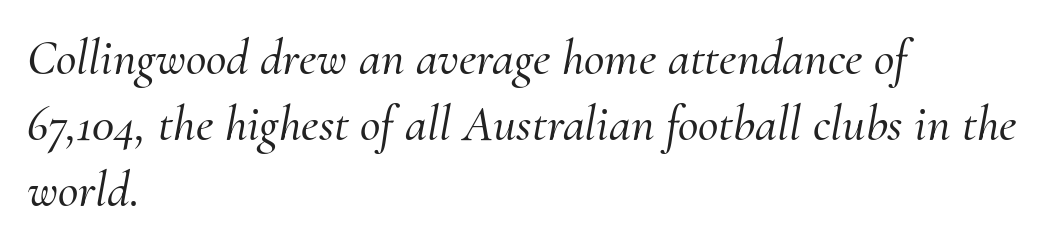
The image shows 50 px serif type, italic (leaning right); set left-aligned, normal line spacing (1.32x), normal letter spacing, not underlined; medium stroke contrast and a small x-height.
